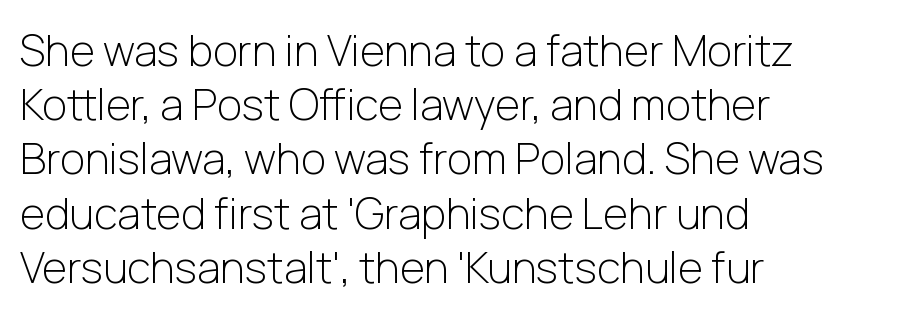
Q: Is the text bold? A: No.
Q: Is the text italic (slanted)? A: No, it is upright.
Q: Is the typeface a serif or a sans-serif typeface? A: Sans-serif.
Q: Is the text underlined? A: No.
Q: How is the paragraph aligned? A: Left-aligned.
Q: Is the spacing between letters normal or unusually wide? A: Normal.
Q: Is the spacing between lines tight, normal or loose? A: Normal.
Q: Width (condensed, normal, or wide)? A: Normal.
Q: Stroke contrast? A: Low.
Q: x-height? A: Medium.
Q: Monospaced? A: No.
